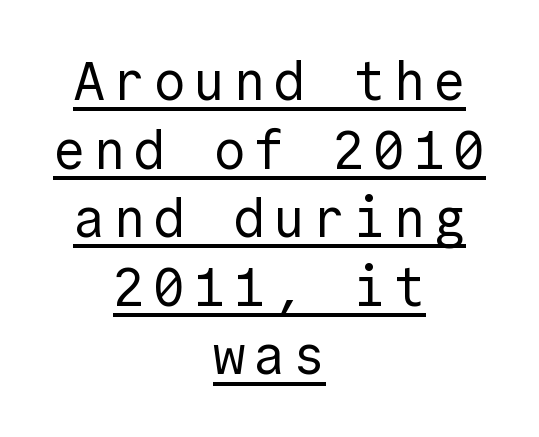
Q: Is the text bold? A: No.
Q: Is the text italic (slanted)? A: No, it is upright.
Q: Is the typeface a serif or a sans-serif typeface? A: Sans-serif.
Q: Is the text underlined? A: Yes.
Q: How is the paragraph aligned? A: Centered.
Q: Is the spacing between lines tight, normal or loose? A: Normal.
Q: Width (condensed, normal, or wide)? A: Normal.
Q: x-height? A: Medium.
